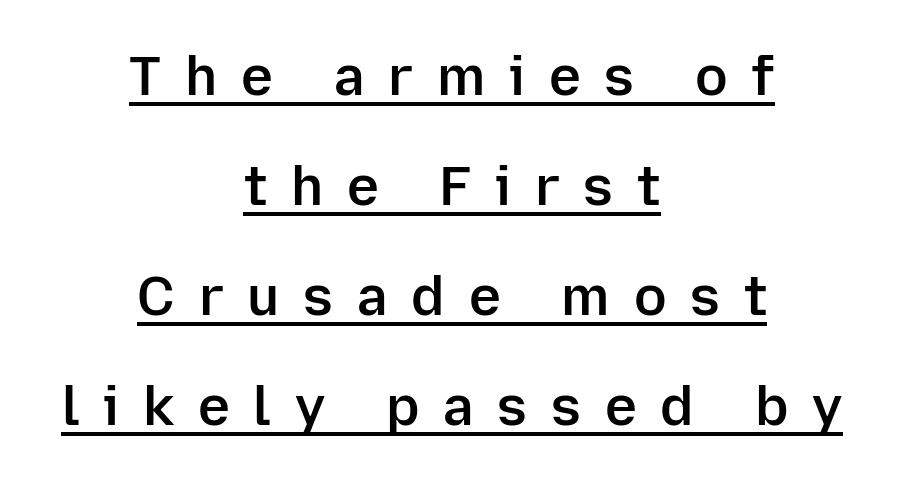
The image shows 54 px semibold sans-serif type, upright; set centered, loose line spacing (2.04x), unusually wide letter spacing (+0.44 em), underlined; low stroke contrast and a medium x-height.
